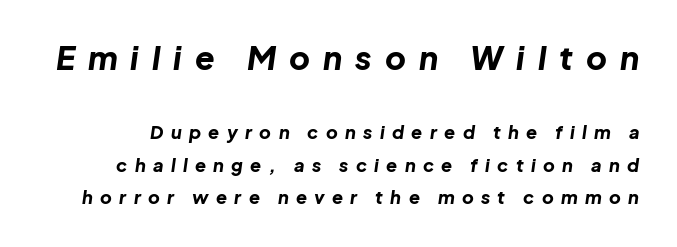
{"italic": "yes", "lean": "right", "slant_degrees": 8, "bold": "yes", "weight": "bold", "width": "normal", "stroke_contrast": "low", "x_height": "medium", "monospaced": "no", "underline": "no", "line_spacing_ratio": 1.8, "letter_spacing": "wide", "letter_spacing_em": 0.41, "larger_block": "first", "size_ratio": 1.78, "glyph_px": 32}
